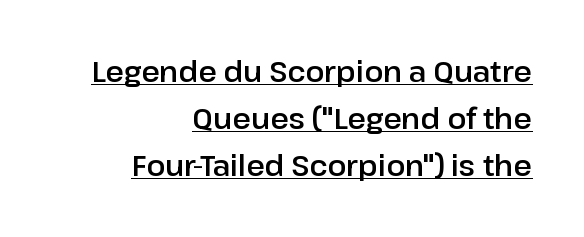
Q: Is the text italic (slanted)? A: No, it is upright.
Q: Is the typeface a serif or a sans-serif typeface? A: Sans-serif.
Q: Is the text underlined? A: Yes.
Q: How is the paragraph aligned? A: Right-aligned.
Q: Is the spacing between letters normal or unusually wide? A: Normal.
Q: Is the spacing between lines tight, normal or loose? A: Normal.
Q: Width (condensed, normal, or wide)? A: Normal.
Q: Stroke contrast? A: Low.
Q: x-height? A: Medium.
Q: Monospaced? A: No.
